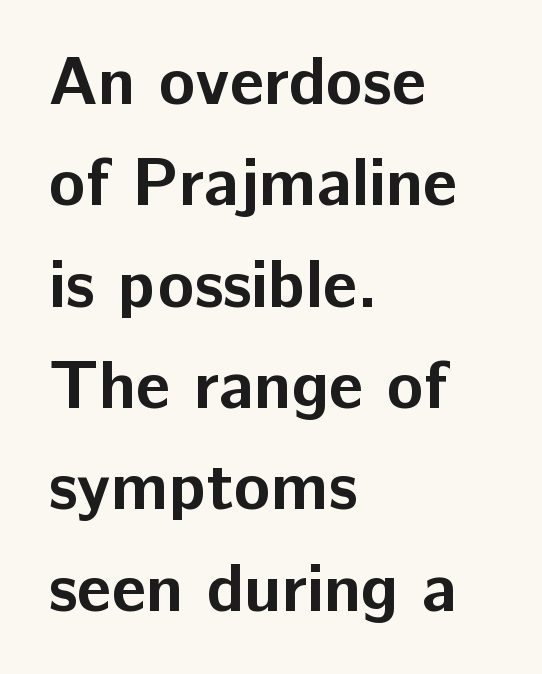
{"serif": "no", "italic": "no", "bold": "yes", "weight": "bold", "width": "normal", "stroke_contrast": "low", "x_height": "medium", "monospaced": "no", "underline": "no", "align": "left", "line_spacing": "normal", "line_spacing_ratio": 1.49, "letter_spacing": "normal", "letter_spacing_em": 0.0, "glyph_px": 68}
